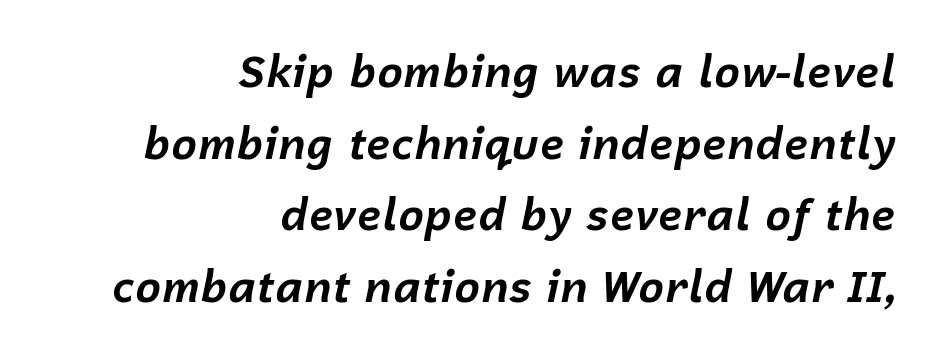
Character widths vary here, with narrow letters taking less room than wide ones. The space beneath each line is pristine and unruled. The face used here has a pronounced slope to its letters. Notice how the passage keeps a crisp vertical edge on the right only. In terms of weight, the rendering is a true, heavy bold.
